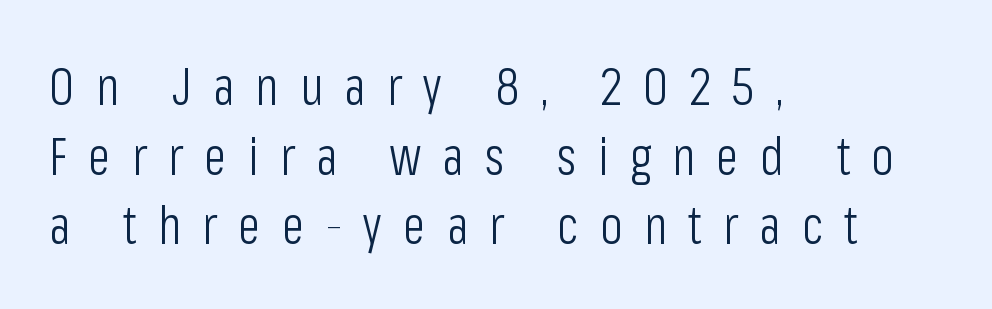
A quiet, ordinary-to-light weight characterises the typeface. Notice how the stems are strictly vertical — no italics here. Substantial extra tracking has been applied to these lines. These lines are set flush left with a ragged right edge. Leading matches the norm, producing a regular column.
